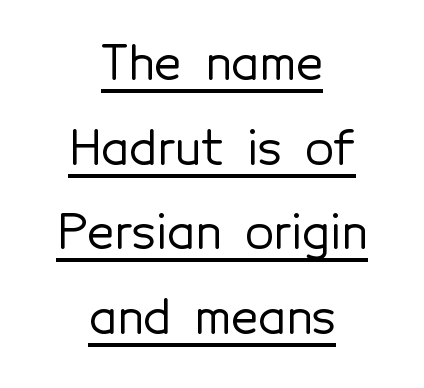
Q: Is the text italic (slanted)? A: No, it is upright.
Q: Is the typeface a serif or a sans-serif typeface? A: Sans-serif.
Q: Is the text underlined? A: Yes.
Q: How is the paragraph aligned? A: Centered.
Q: Is the spacing between letters normal or unusually wide? A: Normal.
Q: Width (condensed, normal, or wide)? A: Normal.
Q: x-height? A: Medium.
Q: Monospaced? A: No.
